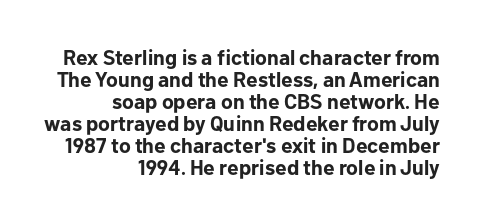
{"italic": "no", "bold": "yes", "underline": "no", "align": "right", "line_spacing": "tight", "line_spacing_ratio": 1.05, "letter_spacing": "normal", "letter_spacing_em": 0.0, "glyph_px": 21}
